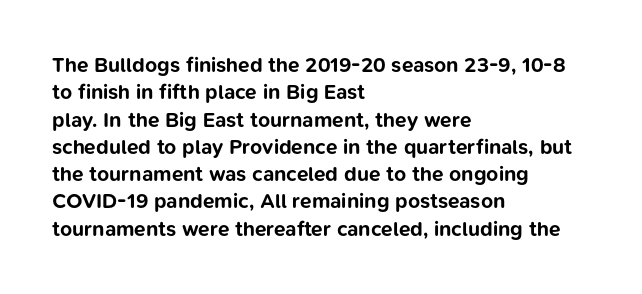
{"italic": "no", "bold": "yes", "underline": "no", "align": "left", "line_spacing": "normal", "line_spacing_ratio": 1.3, "letter_spacing": "normal", "letter_spacing_em": 0.0, "glyph_px": 21}
